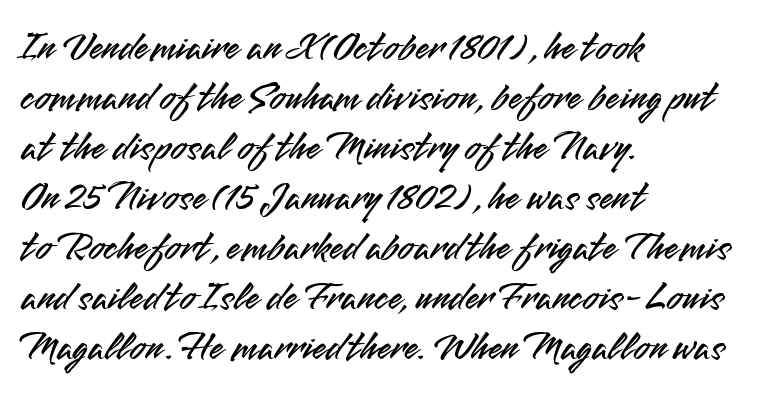
Visually the block forms a straight wall on the left and a jagged coastline on the right. Are there feet on the stems? There aren't — it's a sans. The passage shown has conventional tracking throughout. Check under the words: just untouched page.
